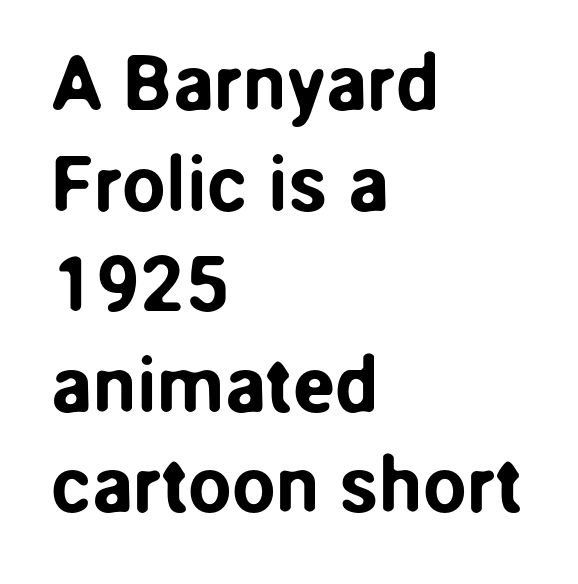
The rendering uses natural spacing where letterforms have individual widths. This sample is left-justified, so line endings fall wherever the words run out. The lines sit at an ordinary, default distance from one another. Default kerning and tracking; the words read as compact shapes. The font's upright variant was chosen for this text.
